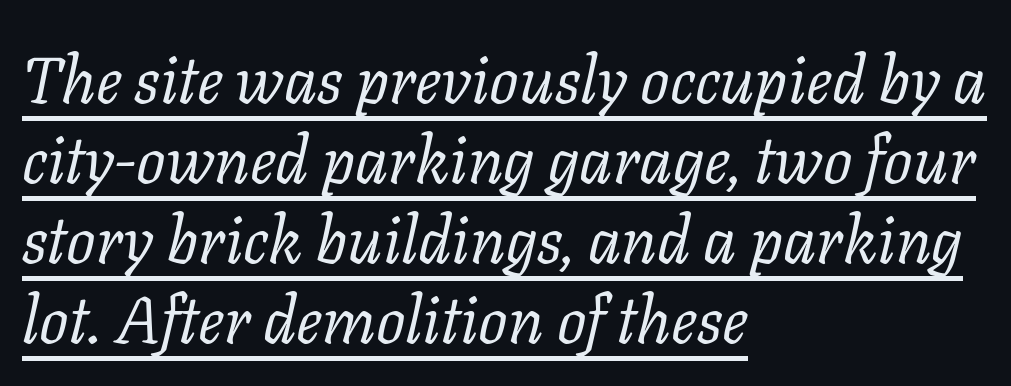
{"serif": "yes", "italic": "yes", "lean": "right", "slant_degrees": 11, "bold": "no", "weight": "regular", "width": "normal", "stroke_contrast": "low", "x_height": "medium", "monospaced": "no", "underline": "yes", "align": "left", "line_spacing_ratio": 1.23, "letter_spacing": "normal", "letter_spacing_em": 0.0, "glyph_px": 65}
